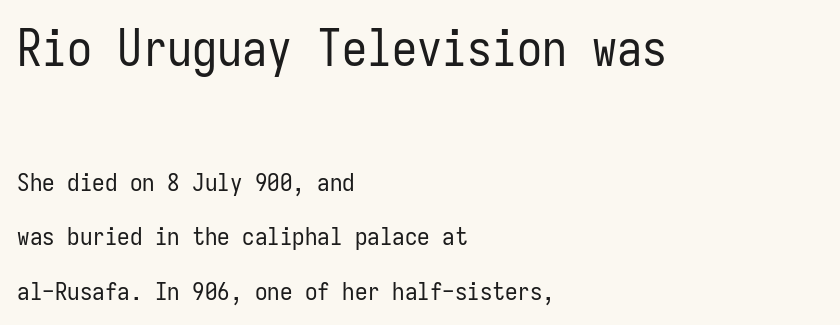
{"serif": "no", "italic": "no", "bold": "no", "weight": "regular", "width": "condensed", "stroke_contrast": "low", "x_height": "medium", "monospaced": "yes", "underline": "no", "align": "left", "line_spacing": "loose", "line_spacing_ratio": 2.18, "letter_spacing": "normal", "letter_spacing_em": 0.0, "larger_block": "first", "size_ratio": 2.0, "glyph_px": 50}
